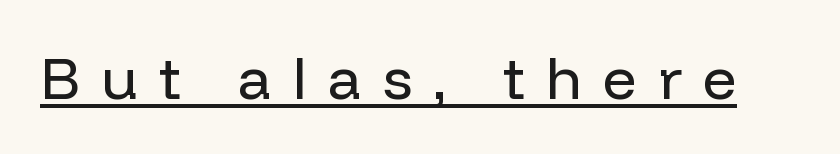
Like a heading marked for emphasis, these lines bear an underscore. A quiet, ordinary-to-light weight characterises the typeface. Designer's note — italics off, roman on. Someone cranked the tracking dial way up on this one.
